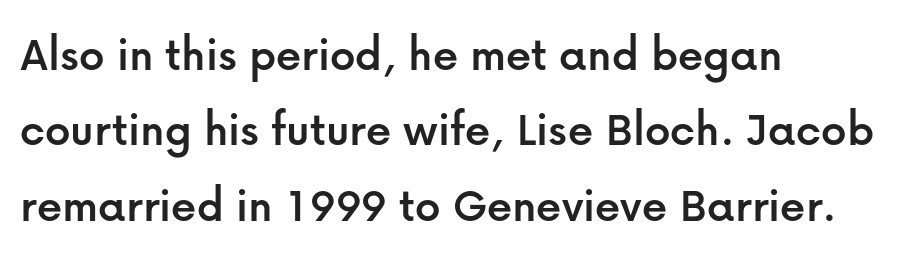
The image shows 50 px sans-serif type, upright; set left-aligned, normal line spacing (1.51x), normal letter spacing, not underlined; low stroke contrast and a medium x-height.
